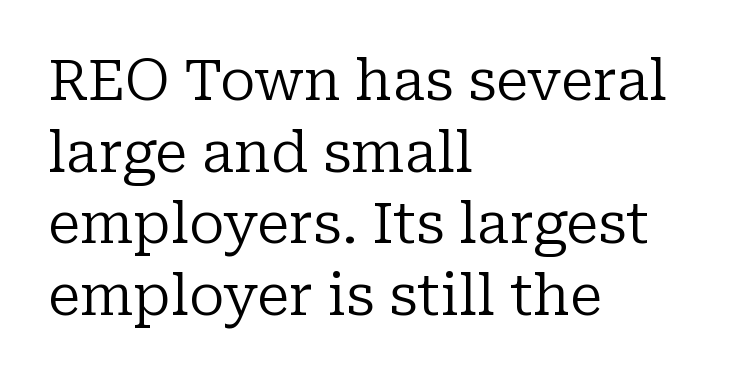
The image shows 56 px regular-weight serif type, upright; set left-aligned, normal line spacing (1.28x), normal letter spacing, not underlined; low stroke contrast and a medium x-height.
